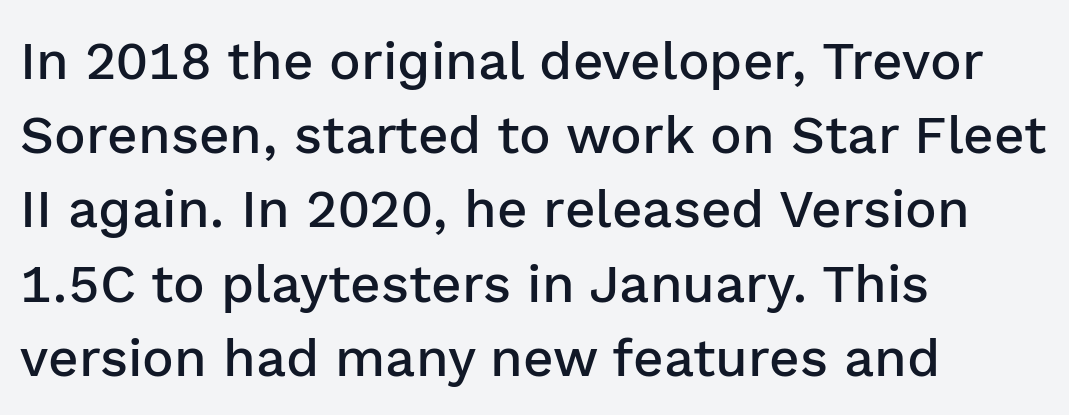
Q: Is the text bold? A: Semi-bold.
Q: Is the text italic (slanted)? A: No, it is upright.
Q: Is the typeface a serif or a sans-serif typeface? A: Sans-serif.
Q: Is the text underlined? A: No.
Q: How is the paragraph aligned? A: Left-aligned.
Q: Is the spacing between letters normal or unusually wide? A: Normal.
Q: Is the spacing between lines tight, normal or loose? A: Normal.
Q: Width (condensed, normal, or wide)? A: Normal.
Q: Stroke contrast? A: Low.
Q: x-height? A: Medium.
Q: Monospaced? A: No.
